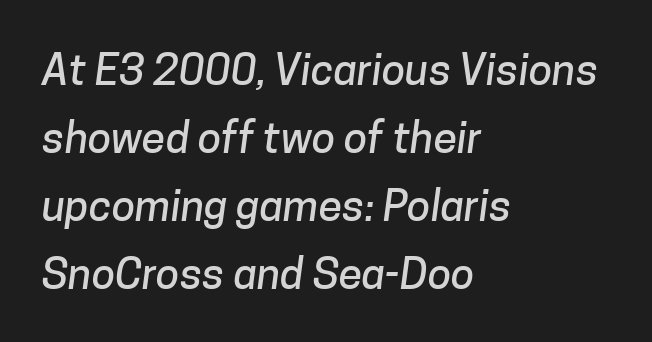
Reading down the column, the eye jumps a familiar distance to each next line. Type style note: lacks serifs. Alignment: flush left. Note the varied advance widths — an 'i' is clearly narrower than an 'm'. No word sits above an underline. Inter-character spacing is left at the font's built-in metrics.
